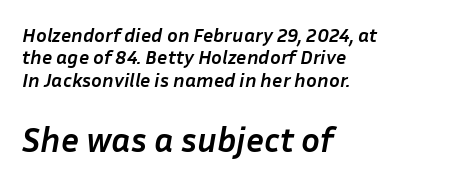
Q: Is the text bold? A: Yes.
Q: Is the text italic (slanted)? A: Yes, it leans right by about 10 degrees.
Q: Is the text underlined? A: No.
Q: How is the paragraph aligned? A: Left-aligned.
Q: Is the spacing between letters normal or unusually wide? A: Normal.
Q: Is the spacing between lines tight, normal or loose? A: Tight.
Q: Which block of text is set in a larger size, the first (top) or the second (bottom)? A: The second (bottom) one.
Q: Width (condensed, normal, or wide)? A: Normal.
Q: Stroke contrast? A: Low.
Q: x-height? A: Medium.
Q: Monospaced? A: No.
